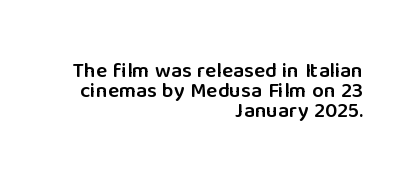
The image shows 21 px text type, upright; set right-aligned, tight line spacing (0.95x), normal letter spacing, not underlined.
